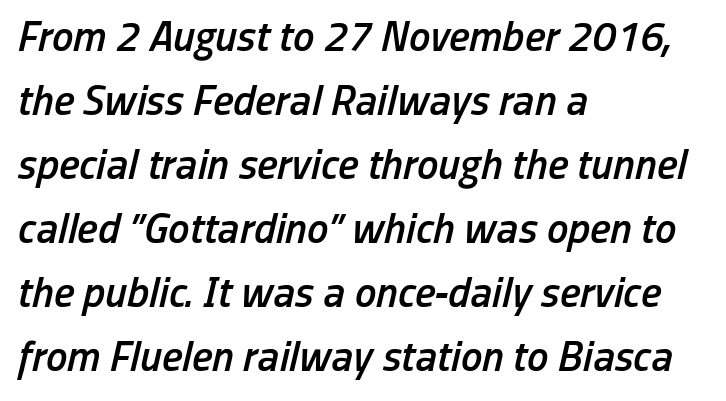
Q: Is the text bold? A: Semi-bold.
Q: Is the text italic (slanted)? A: Yes, it leans right by about 13 degrees.
Q: Is the text underlined? A: No.
Q: How is the paragraph aligned? A: Left-aligned.
Q: Is the spacing between letters normal or unusually wide? A: Normal.
Q: Is the spacing between lines tight, normal or loose? A: Normal.
Q: Width (condensed, normal, or wide)? A: Condensed.
Q: Stroke contrast? A: Low.
Q: x-height? A: Medium.
Q: Monospaced? A: No.
